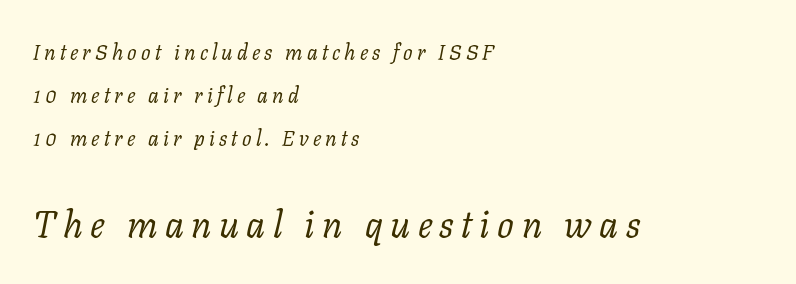
{"serif": "yes", "italic": "yes", "lean": "right", "slant_degrees": 11, "bold": "no", "weight": "regular", "width": "normal", "stroke_contrast": "low", "x_height": "medium", "monospaced": "no", "underline": "no", "align": "left", "line_spacing": "loose", "line_spacing_ratio": 2.04, "letter_spacing": "wide", "letter_spacing_em": 0.2, "larger_block": "second", "size_ratio": 1.76, "glyph_px": 37}
